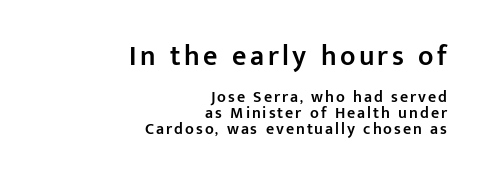
Q: Is the text bold? A: Semi-bold.
Q: Is the text italic (slanted)? A: No, it is upright.
Q: Is the typeface a serif or a sans-serif typeface? A: Sans-serif.
Q: Is the text underlined? A: No.
Q: How is the paragraph aligned? A: Right-aligned.
Q: Is the spacing between lines tight, normal or loose? A: Tight.
Q: Which block of text is set in a larger size, the first (top) or the second (bottom)? A: The first (top) one.
Q: Width (condensed, normal, or wide)? A: Normal.
Q: Stroke contrast? A: Low.
Q: x-height? A: Medium.
Q: Monospaced? A: No.
